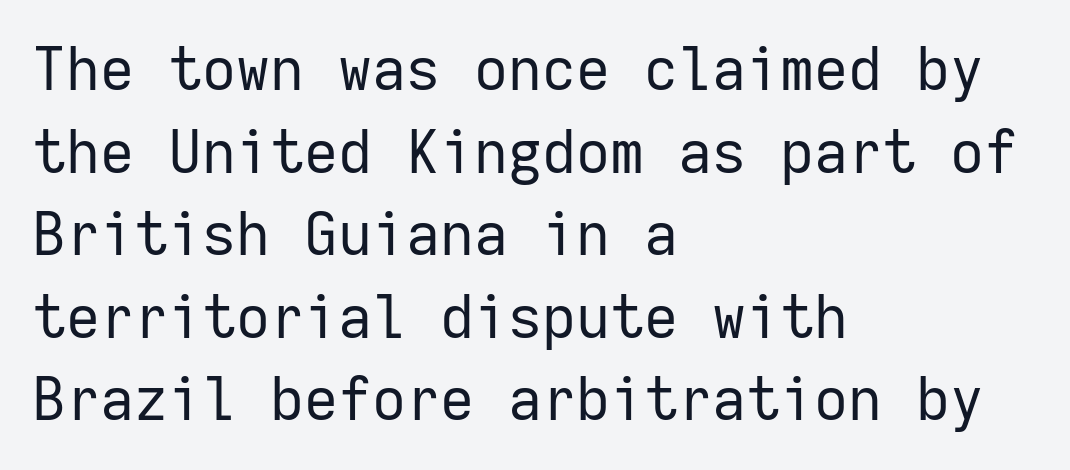
Q: Is the text bold? A: No.
Q: Is the text italic (slanted)? A: No, it is upright.
Q: Is the typeface a serif or a sans-serif typeface? A: Sans-serif.
Q: Is the text underlined? A: No.
Q: How is the paragraph aligned? A: Left-aligned.
Q: Is the spacing between letters normal or unusually wide? A: Normal.
Q: Is the spacing between lines tight, normal or loose? A: Normal.
Q: Width (condensed, normal, or wide)? A: Normal.
Q: Stroke contrast? A: Low.
Q: x-height? A: Medium.
Q: Monospaced? A: Yes.
